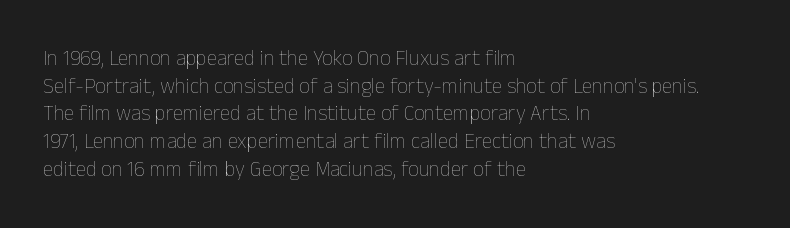
Q: Is the text bold? A: No.
Q: Is the text italic (slanted)? A: No, it is upright.
Q: Is the text underlined? A: No.
Q: How is the paragraph aligned? A: Left-aligned.
Q: Is the spacing between letters normal or unusually wide? A: Normal.
Q: Is the spacing between lines tight, normal or loose? A: Normal.
